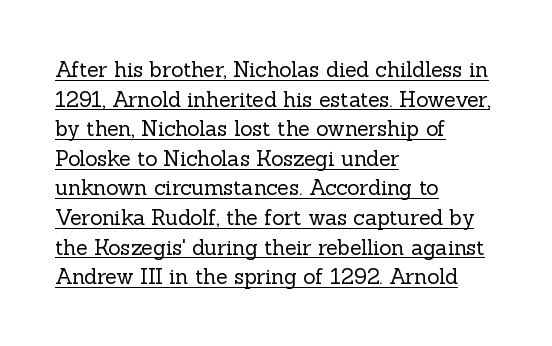
The image shows 21 px text type, upright; set left-aligned, normal line spacing (1.41x), normal letter spacing, underlined.
